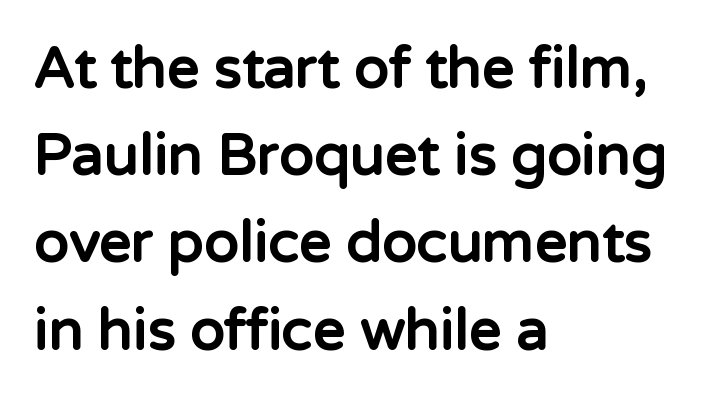
Q: Is the text bold? A: Yes.
Q: Is the text italic (slanted)? A: No, it is upright.
Q: Is the typeface a serif or a sans-serif typeface? A: Sans-serif.
Q: Is the text underlined? A: No.
Q: How is the paragraph aligned? A: Left-aligned.
Q: Is the spacing between letters normal or unusually wide? A: Normal.
Q: Is the spacing between lines tight, normal or loose? A: Normal.
Q: Width (condensed, normal, or wide)? A: Normal.
Q: Stroke contrast? A: Low.
Q: x-height? A: Medium.
Q: Monospaced? A: No.
